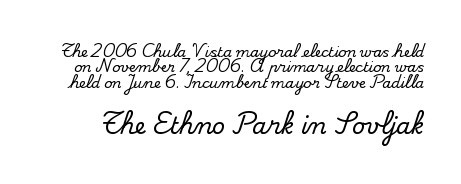
The image shows 23 px text type; set tight line spacing (1.09x), normal letter spacing, not underlined; the second (bottom) block is 1.64x larger.
